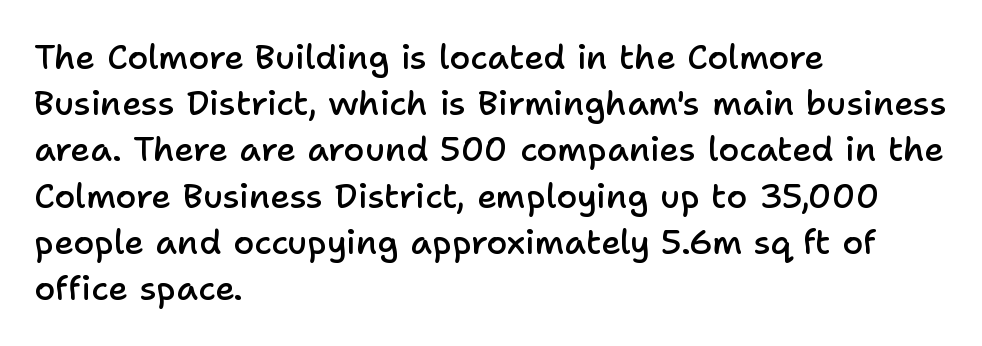
The image shows 34 px semibold sans-serif type, upright; set left-aligned, normal line spacing (1.36x), normal letter spacing, not underlined; low stroke contrast and a medium x-height.
